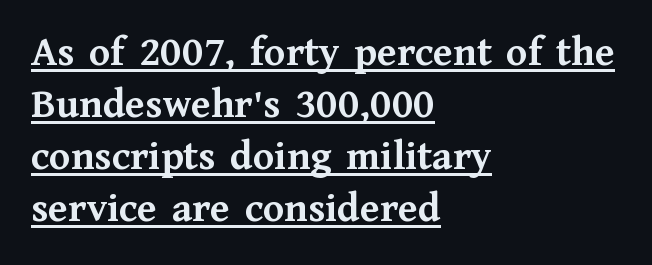
Q: Is the text bold? A: Yes.
Q: Is the text italic (slanted)? A: No, it is upright.
Q: Is the typeface a serif or a sans-serif typeface? A: Serif.
Q: Is the text underlined? A: Yes.
Q: How is the paragraph aligned? A: Left-aligned.
Q: Is the spacing between letters normal or unusually wide? A: Normal.
Q: Width (condensed, normal, or wide)? A: Normal.
Q: Stroke contrast? A: Medium.
Q: x-height? A: Medium.
Q: Monospaced? A: No.
